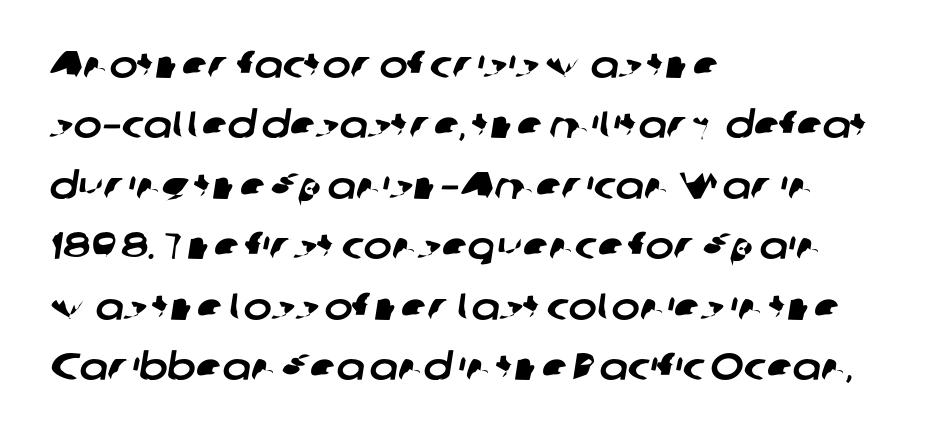
{"serif": "no", "width": "normal", "stroke_contrast": "low", "x_height": "medium", "monospaced": "no", "underline": "no", "align": "left", "line_spacing": "normal", "line_spacing_ratio": 1.59, "letter_spacing": "normal", "letter_spacing_em": 0.0, "glyph_px": 38}
